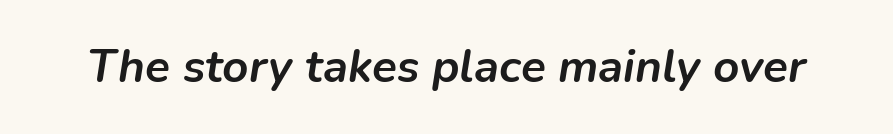
The image shows 46 px semibold type, italic (leaning right); set normal letter spacing, not underlined; low stroke contrast and a medium x-height.
